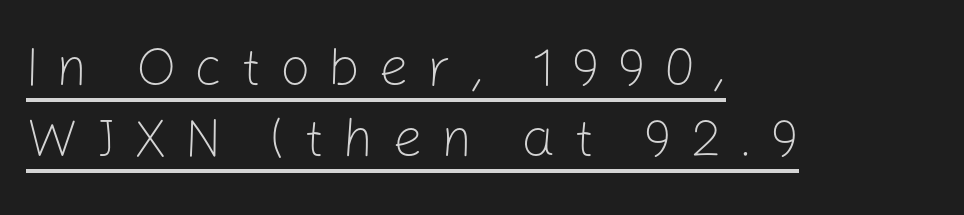
Do the characters align in a grid? No, the font is proportional. Is there any slant? The stems are plumb. Look at the bottom of the vertical strokes: they stop flat, with no serifs. Whoever set this chose a conventional vertical rhythm. One-word summary of the alignment: left. Like a heading marked for emphasis, these lines bear an underscore.
